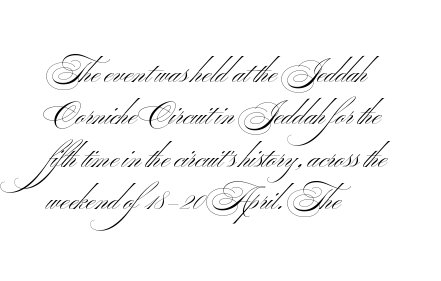
Leftover space on each line is placed entirely after the last word. Letter spacing: default. A bare baseline throughout the passage. Leading matches the norm, producing a regular column.
